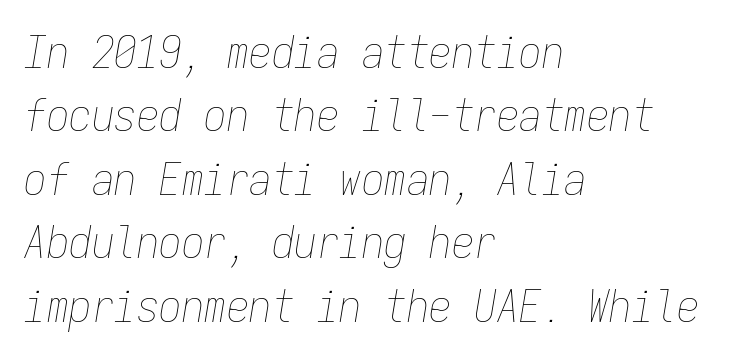
The image shows 45 px thin, condensed type, italic (leaning right), monospaced; set left-aligned, normal line spacing (1.41x), normal letter spacing, not underlined; low stroke contrast and a medium x-height.
